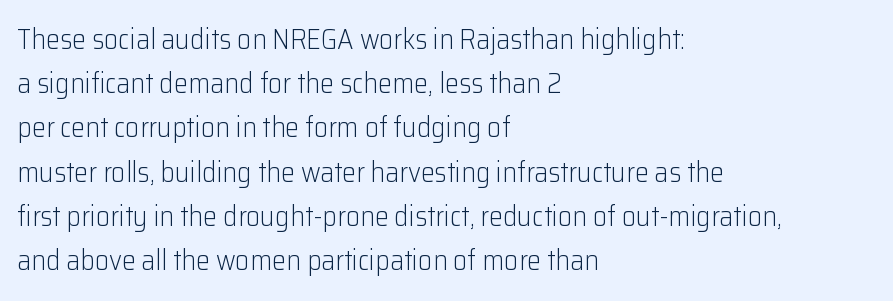
The image shows 28 px light sans-serif type, upright; set left-aligned, normal line spacing (1.58x), normal letter spacing, not underlined; low stroke contrast and a medium x-height.
